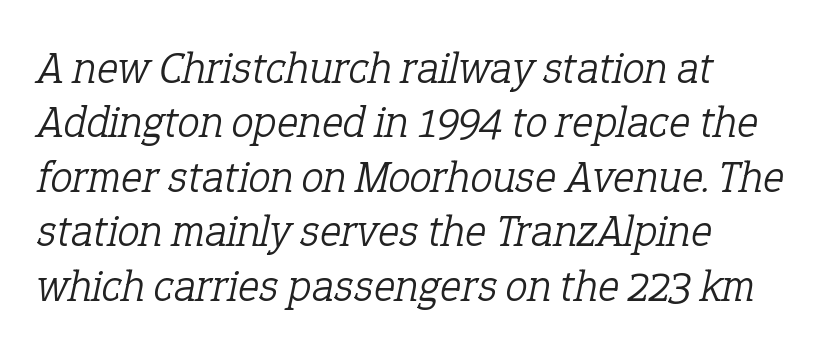
{"serif": "yes", "italic": "yes", "lean": "right", "slant_degrees": 12, "bold": "no", "weight": "light", "width": "normal", "stroke_contrast": "low", "x_height": "medium", "monospaced": "no", "underline": "no", "align": "left", "line_spacing_ratio": 1.21, "letter_spacing": "normal", "letter_spacing_em": 0.0, "glyph_px": 45}
